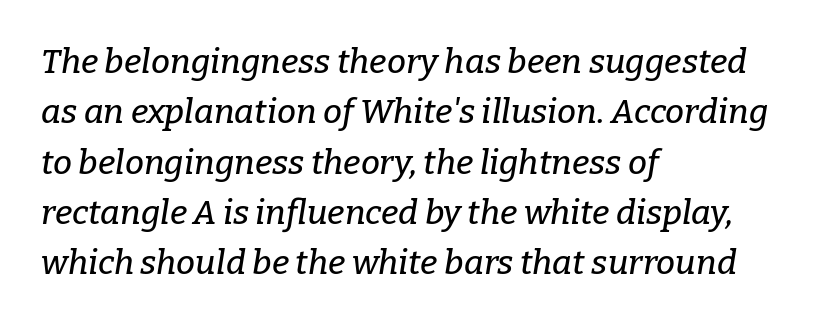
Q: Is the text italic (slanted)? A: Yes, it leans right by about 9 degrees.
Q: Is the typeface a serif or a sans-serif typeface? A: Serif.
Q: Is the text underlined? A: No.
Q: How is the paragraph aligned? A: Left-aligned.
Q: Is the spacing between letters normal or unusually wide? A: Normal.
Q: Is the spacing between lines tight, normal or loose? A: Normal.
Q: Width (condensed, normal, or wide)? A: Normal.
Q: Stroke contrast? A: Low.
Q: x-height? A: Medium.
Q: Monospaced? A: No.
